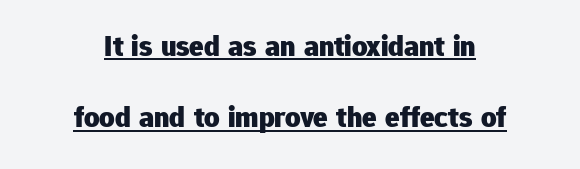
The image shows 30 px heavy sans-serif type, upright; set centered, loose line spacing (2.38x), normal letter spacing, underlined; low stroke contrast and a medium x-height.
